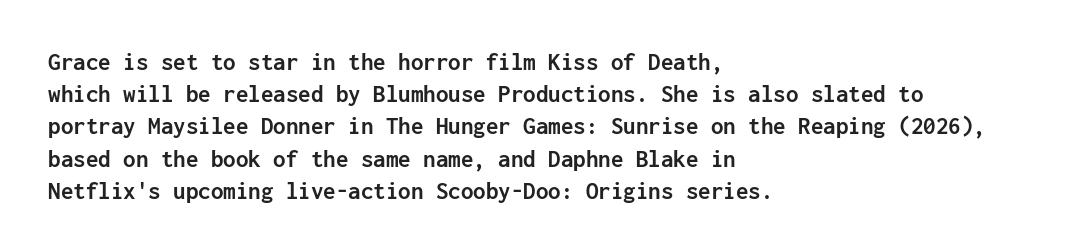
Q: Is the text bold? A: Yes.
Q: Is the text italic (slanted)? A: No, it is upright.
Q: Is the text underlined? A: No.
Q: How is the paragraph aligned? A: Left-aligned.
Q: Is the spacing between letters normal or unusually wide? A: Normal.
Q: Is the spacing between lines tight, normal or loose? A: Normal.
